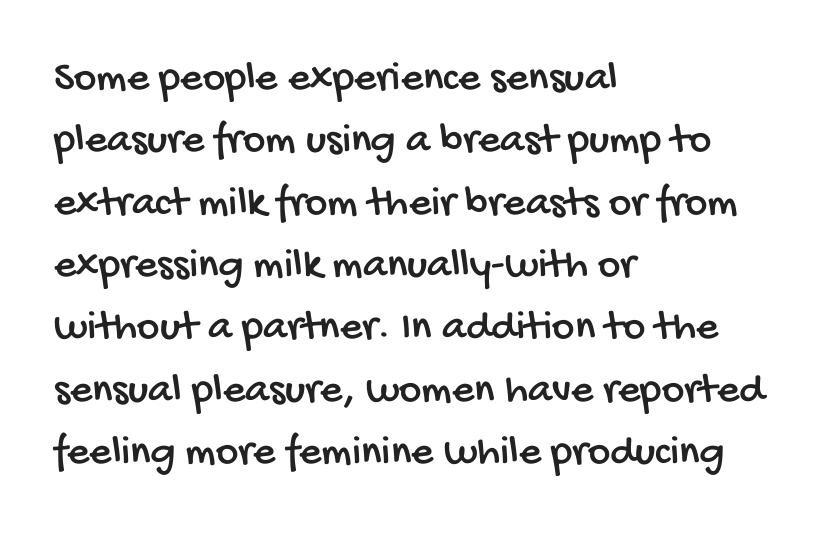
The image shows 43 px condensed sans-serif type; set left-aligned, normal line spacing (1.45x), normal letter spacing, not underlined; low stroke contrast and a large x-height.
